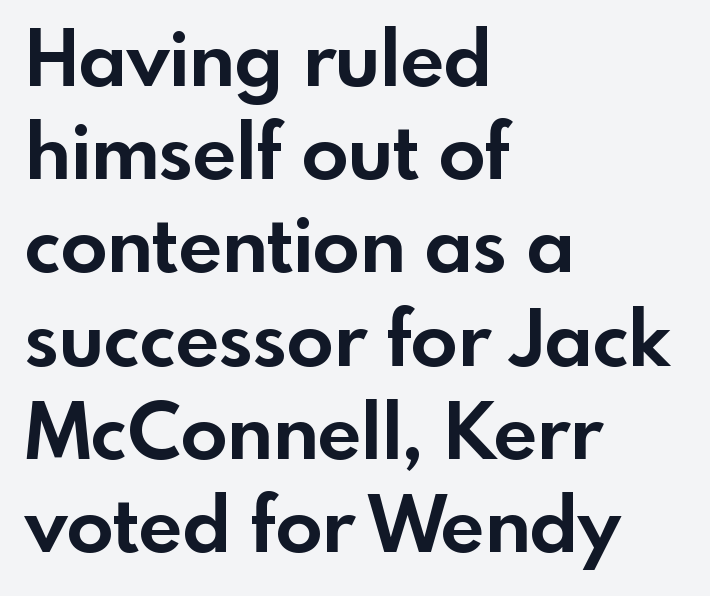
Q: Is the text bold? A: Yes.
Q: Is the text italic (slanted)? A: No, it is upright.
Q: Is the typeface a serif or a sans-serif typeface? A: Sans-serif.
Q: Is the text underlined? A: No.
Q: How is the paragraph aligned? A: Left-aligned.
Q: Is the spacing between letters normal or unusually wide? A: Normal.
Q: Width (condensed, normal, or wide)? A: Normal.
Q: x-height? A: Small.
Q: Monospaced? A: No.
